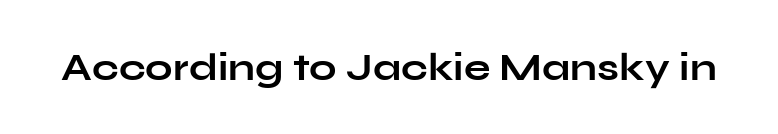
The image shows 39 px bold, wide sans-serif type, upright; set normal letter spacing, not underlined; low stroke contrast and a medium x-height.
